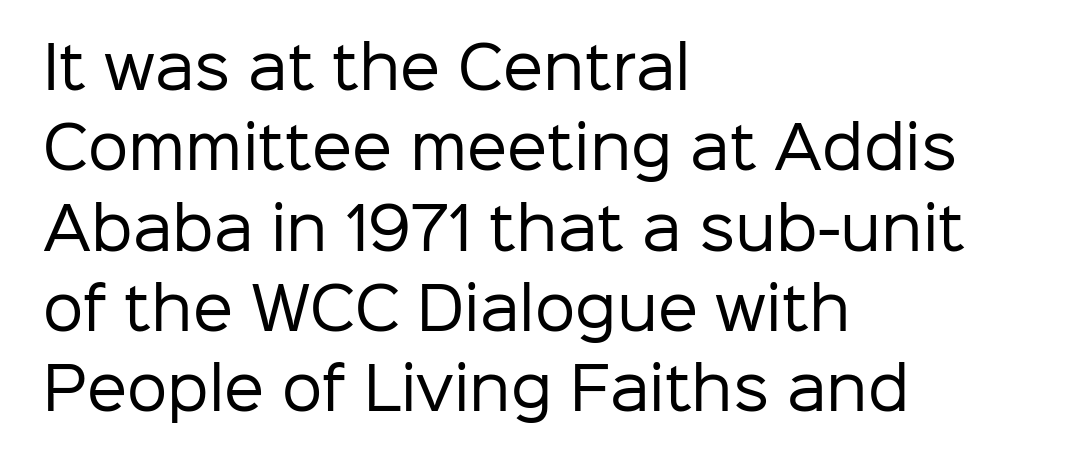
These lines stack with their left ends in a neat column. Look at the tracking — it's just the regular setting, nothing added. This sample has the flowing, uneven cadence of proportional lettering. A light-to-regular cut is what we see here.
